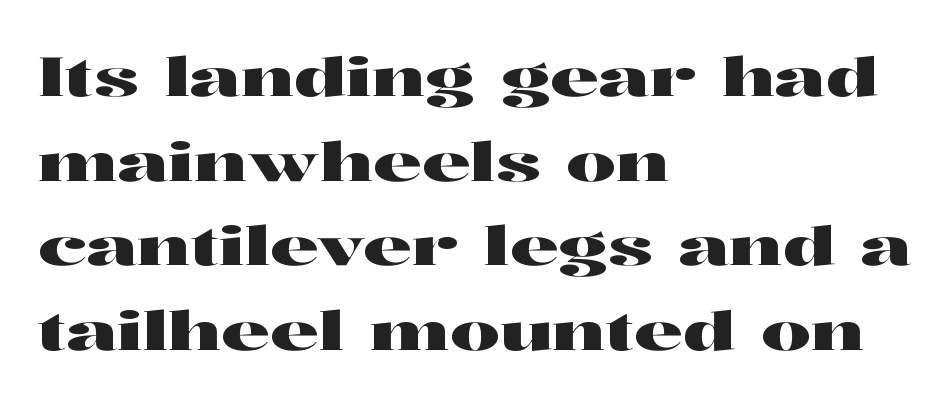
The image shows 55 px wide serif type, upright; set left-aligned, normal line spacing (1.54x), normal letter spacing, not underlined; high stroke contrast and a medium x-height.
